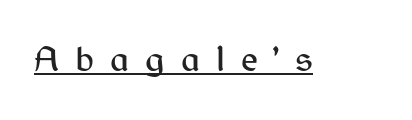
You could only call the tracking loose — the letters float apart. Is there any slant? The stems are plumb. You can see a thin bar hugging the bottom of the glyphs. Classification — sans serif. Character widths vary here, with narrow letters taking less room than wide ones.
